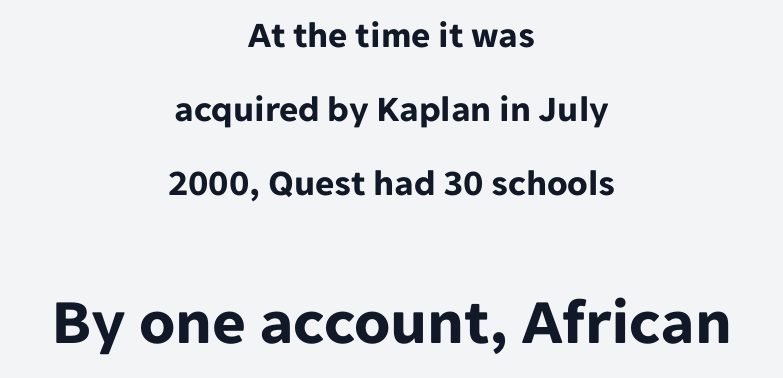
Q: Is the text bold? A: Yes.
Q: Is the text italic (slanted)? A: No, it is upright.
Q: Is the typeface a serif or a sans-serif typeface? A: Sans-serif.
Q: Is the text underlined? A: No.
Q: How is the paragraph aligned? A: Centered.
Q: Is the spacing between letters normal or unusually wide? A: Normal.
Q: Is the spacing between lines tight, normal or loose? A: Loose.
Q: Which block of text is set in a larger size, the first (top) or the second (bottom)? A: The second (bottom) one.
Q: Width (condensed, normal, or wide)? A: Normal.
Q: Stroke contrast? A: Low.
Q: x-height? A: Medium.
Q: Monospaced? A: No.
